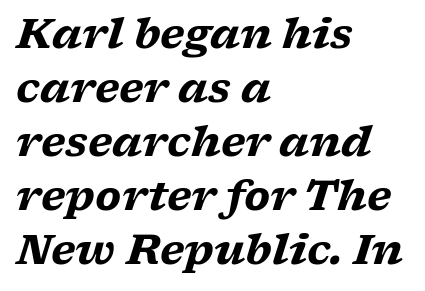
The image shows 41 px heavy, wide serif type, italic (leaning right); set left-aligned, normal line spacing (1.32x), normal letter spacing, not underlined; low stroke contrast and a medium x-height.
